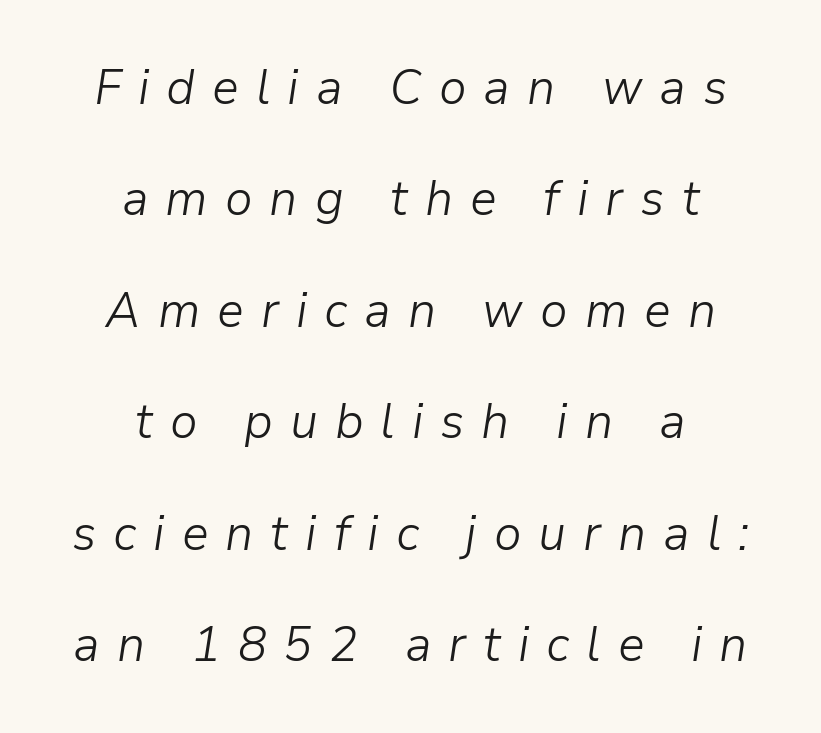
Q: Is the text bold? A: No.
Q: Is the text italic (slanted)? A: Yes, it leans right by about 9 degrees.
Q: Is the text underlined? A: No.
Q: How is the paragraph aligned? A: Centered.
Q: Is the spacing between letters normal or unusually wide? A: Unusually wide.
Q: Is the spacing between lines tight, normal or loose? A: Loose.
Q: Width (condensed, normal, or wide)? A: Normal.
Q: Stroke contrast? A: Low.
Q: x-height? A: Medium.
Q: Monospaced? A: No.
